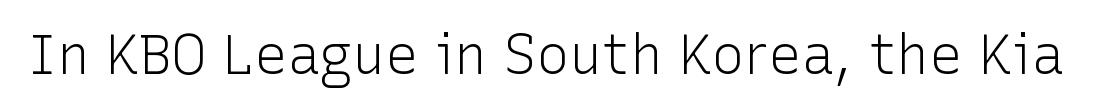
Q: Is the text bold? A: No.
Q: Is the text italic (slanted)? A: No, it is upright.
Q: Is the typeface a serif or a sans-serif typeface? A: Sans-serif.
Q: Is the text underlined? A: No.
Q: Is the spacing between letters normal or unusually wide? A: Normal.
Q: Width (condensed, normal, or wide)? A: Normal.
Q: Stroke contrast? A: Low.
Q: x-height? A: Medium.
Q: Monospaced? A: No.
